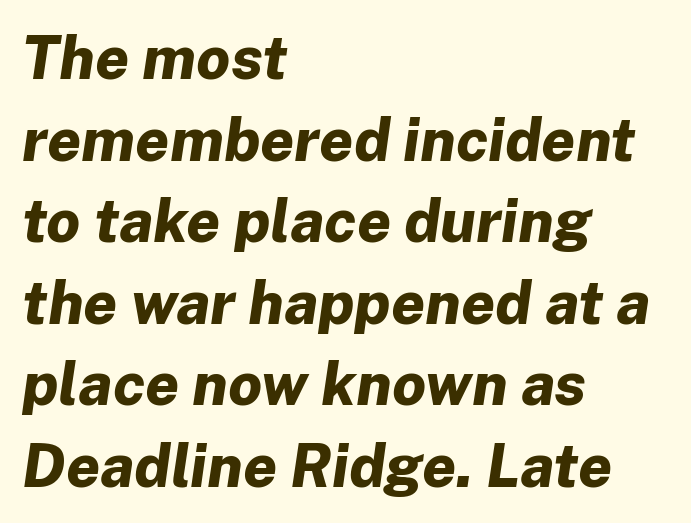
Q: Is the text bold? A: Yes.
Q: Is the text italic (slanted)? A: Yes, it leans right by about 8 degrees.
Q: Is the text underlined? A: No.
Q: How is the paragraph aligned? A: Left-aligned.
Q: Is the spacing between letters normal or unusually wide? A: Normal.
Q: Is the spacing between lines tight, normal or loose? A: Normal.
Q: Width (condensed, normal, or wide)? A: Normal.
Q: Stroke contrast? A: Low.
Q: x-height? A: Medium.
Q: Monospaced? A: No.
